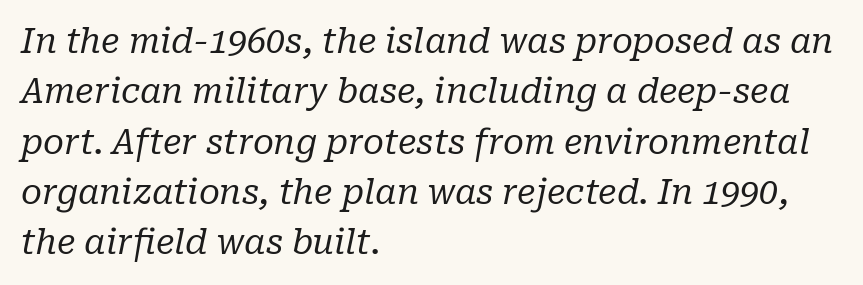
The image shows 34 px regular-weight serif type, italic (leaning right); set left-aligned, normal line spacing (1.48x), normal letter spacing, not underlined; low stroke contrast and a medium x-height.
